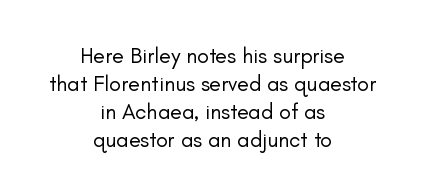
Q: Is the text bold? A: No.
Q: Is the text italic (slanted)? A: No, it is upright.
Q: Is the text underlined? A: No.
Q: How is the paragraph aligned? A: Centered.
Q: Is the spacing between letters normal or unusually wide? A: Normal.
Q: Is the spacing between lines tight, normal or loose? A: Normal.
